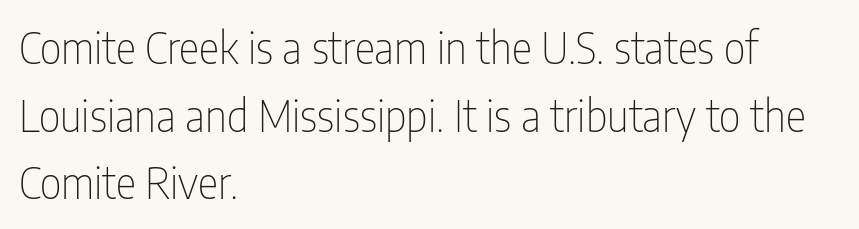
Regarding serifs, this sample does without them. Weight: not bold — regular or lighter. Tracking here is standard; glyphs follow each other at the usual distance. You could not count columns in this text — the font is proportionally spaced.
